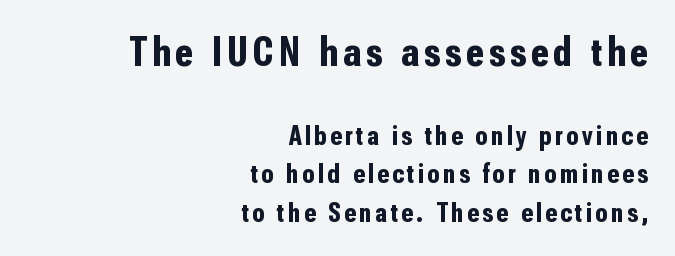
These lines are rendered in a variable-pitch font. Clear beneath every line of the passage. The passage shown begins with its larger block and ends with its smaller one. The typeface chosen for these lines omits serifs. One glance says typical: line gaps are just what's usual. The strokes are fattened all the way to bold.
